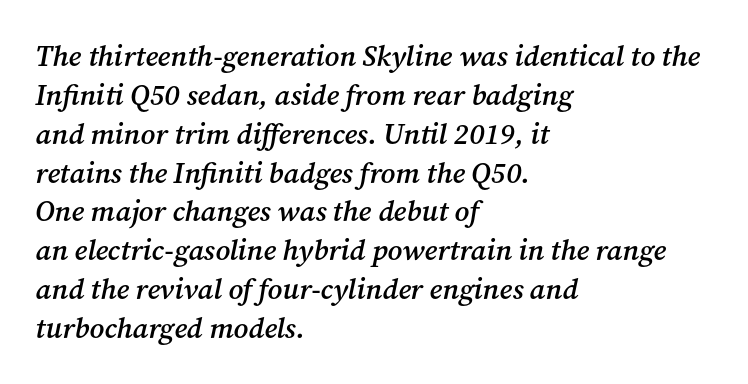
Q: Is the text bold? A: Semi-bold.
Q: Is the text italic (slanted)? A: Yes, it leans right by about 12 degrees.
Q: Is the typeface a serif or a sans-serif typeface? A: Serif.
Q: Is the text underlined? A: No.
Q: How is the paragraph aligned? A: Left-aligned.
Q: Is the spacing between letters normal or unusually wide? A: Normal.
Q: Is the spacing between lines tight, normal or loose? A: Normal.
Q: Width (condensed, normal, or wide)? A: Normal.
Q: Stroke contrast? A: Medium.
Q: x-height? A: Medium.
Q: Monospaced? A: No.
